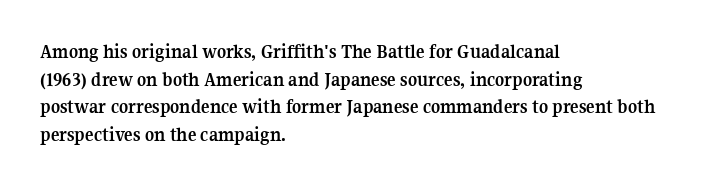
The image shows 20 px bold type, upright; set left-aligned, normal line spacing (1.38x), normal letter spacing, not underlined.
